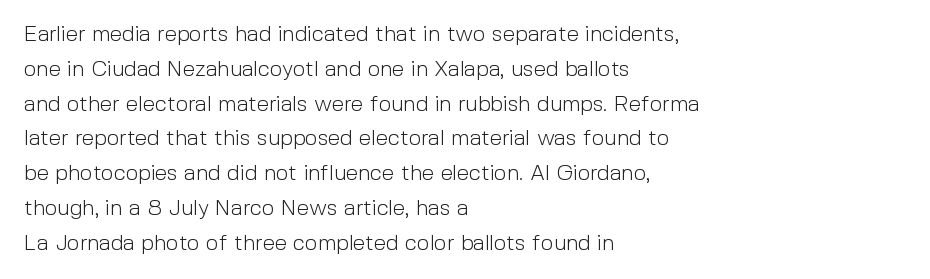
Q: Is the text bold? A: No.
Q: Is the text italic (slanted)? A: No, it is upright.
Q: Is the text underlined? A: No.
Q: How is the paragraph aligned? A: Left-aligned.
Q: Is the spacing between letters normal or unusually wide? A: Normal.
Q: Is the spacing between lines tight, normal or loose? A: Normal.
